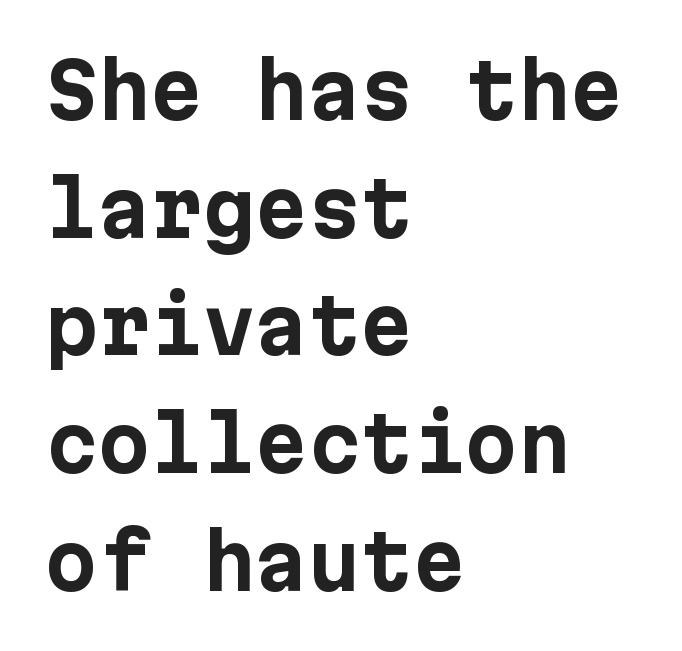
The image shows 75 px bold sans-serif type, upright; set left-aligned, normal line spacing (1.57x), normal letter spacing, not underlined; low stroke contrast and a medium x-height.
